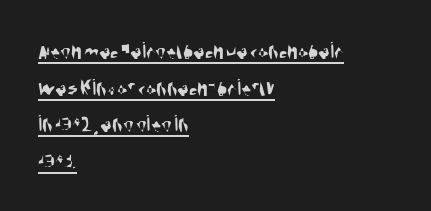
The image shows 24 px text type; set left-aligned, normal line spacing (1.53x), normal letter spacing, underlined.
